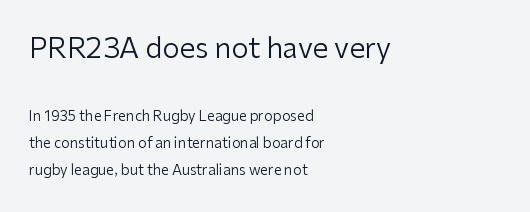
Q: Is the text bold? A: No.
Q: Is the text italic (slanted)? A: No, it is upright.
Q: Is the typeface a serif or a sans-serif typeface? A: Sans-serif.
Q: Is the text underlined? A: No.
Q: How is the paragraph aligned? A: Left-aligned.
Q: Is the spacing between letters normal or unusually wide? A: Normal.
Q: Is the spacing between lines tight, normal or loose? A: Loose.
Q: Which block of text is set in a larger size, the first (top) or the second (bottom)? A: The first (top) one.
Q: Width (condensed, normal, or wide)? A: Normal.
Q: Stroke contrast? A: Low.
Q: x-height? A: Medium.
Q: Monospaced? A: No.
